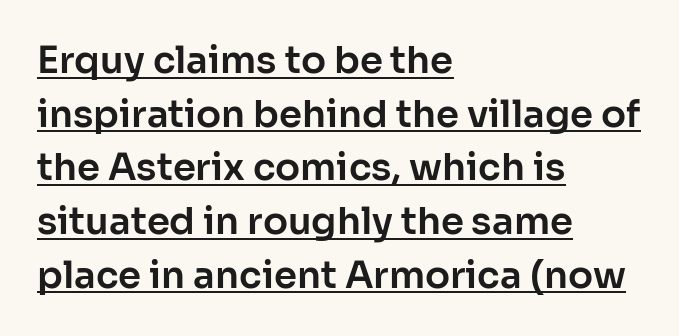
Q: Is the text italic (slanted)? A: No, it is upright.
Q: Is the typeface a serif or a sans-serif typeface? A: Sans-serif.
Q: Is the text underlined? A: Yes.
Q: How is the paragraph aligned? A: Left-aligned.
Q: Is the spacing between letters normal or unusually wide? A: Normal.
Q: Is the spacing between lines tight, normal or loose? A: Normal.
Q: Width (condensed, normal, or wide)? A: Normal.
Q: Stroke contrast? A: Low.
Q: x-height? A: Medium.
Q: Monospaced? A: No.
